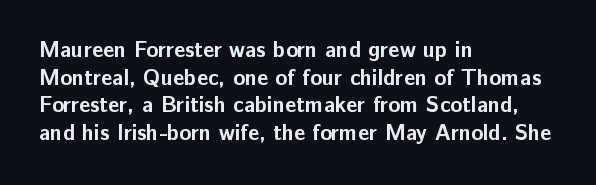
These words are printed bold, with thick strokes throughout. The string is rendered with underlining switched off. What's the leading like? Ordinary, nothing unusual. Tracking value appears to be zero — textbook default spacing. This rendering uses left alignment, leaving the right contour irregular. Every stem runs plumb, perpendicular to the baseline.
